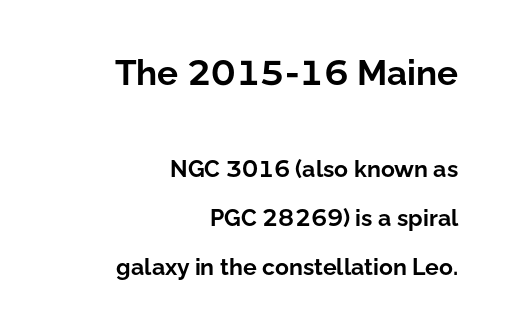
The image shows 35 px bold sans-serif type, upright; set right-aligned, loose line spacing (2.14x), normal letter spacing, not underlined; the first (top) block is 1.52x larger; low stroke contrast and a medium x-height.
